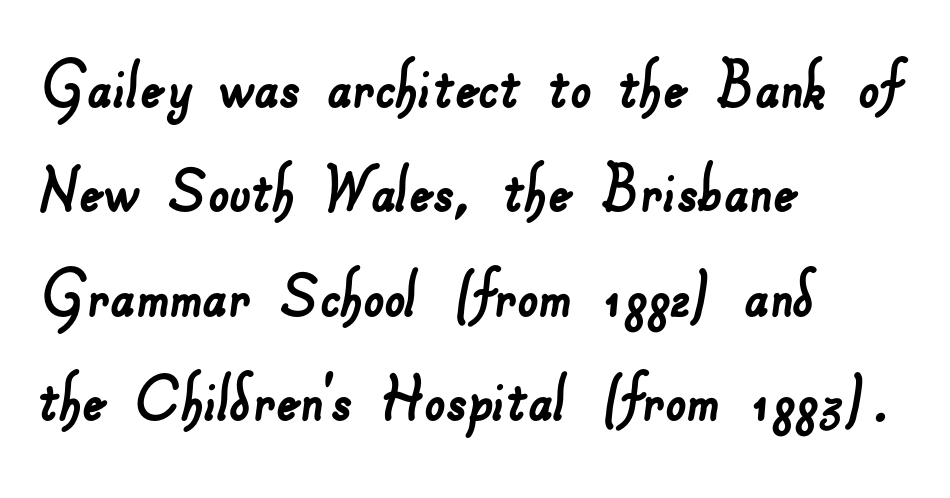
{"serif": "no", "width": "normal", "stroke_contrast": "low", "x_height": "small", "monospaced": "no", "underline": "no", "align": "left", "line_spacing": "normal", "line_spacing_ratio": 1.41, "letter_spacing": "normal", "letter_spacing_em": 0.0, "glyph_px": 74}
